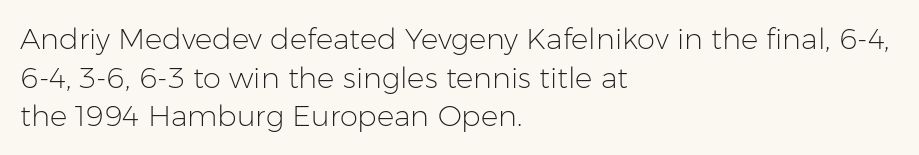
The image shows 29 px light sans-serif type, upright; set left-aligned, normal line spacing (1.33x), normal letter spacing, not underlined; low stroke contrast and a medium x-height.
